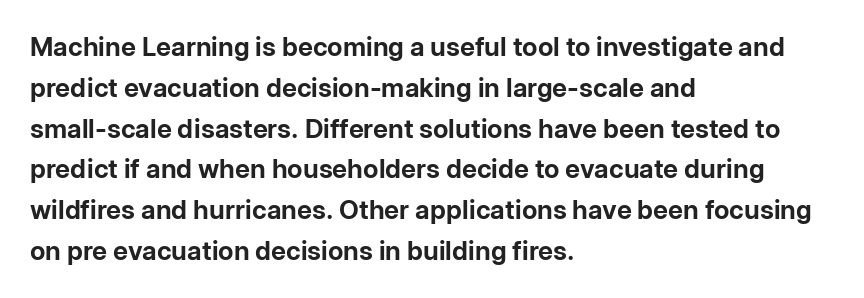
A dark, heavy texture on the line: the type is bold. Characters follow at the spacing the type designer built in. The designer left line spacing at the default. Unmarked baselines from the first word to the last. Posture: vertical.
